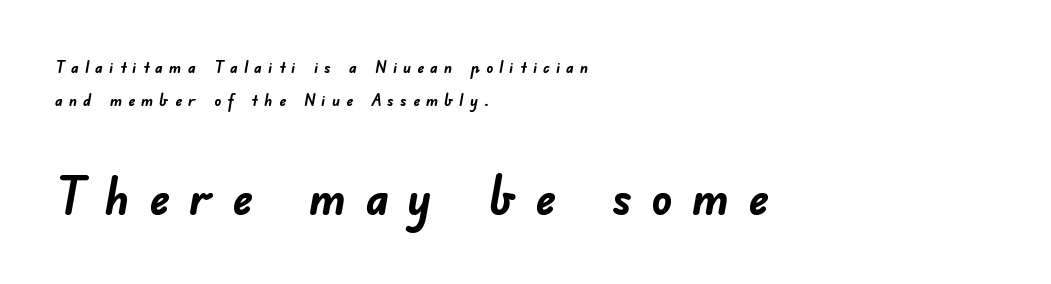
Q: Is the text bold? A: Yes.
Q: Is the typeface a serif or a sans-serif typeface? A: Sans-serif.
Q: Is the text underlined? A: No.
Q: How is the paragraph aligned? A: Left-aligned.
Q: Is the spacing between letters normal or unusually wide? A: Unusually wide.
Q: Is the spacing between lines tight, normal or loose? A: Loose.
Q: Which block of text is set in a larger size, the first (top) or the second (bottom)? A: The second (bottom) one.
Q: Width (condensed, normal, or wide)? A: Normal.
Q: Stroke contrast? A: Low.
Q: x-height? A: Small.
Q: Monospaced? A: No.
